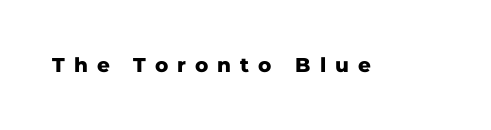
How heavy is the stroke? Heavy — this is a bold. Type without underlining. Inter-character spacing is expanded well beyond the font's built-in metrics. The axis of the letterforms is exactly vertical.
